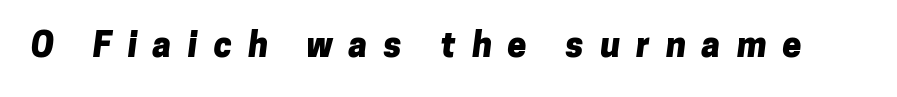
The image shows 34 px heavy sans-serif type; set unusually wide letter spacing (+0.47 em), not underlined; low stroke contrast and a medium x-height.
